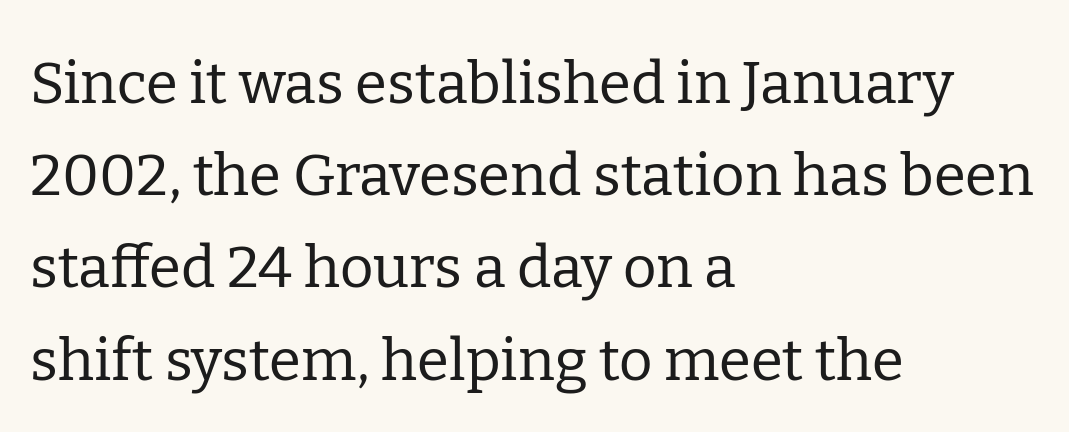
{"serif": "yes", "italic": "no", "bold": "no", "weight": "regular", "width": "normal", "stroke_contrast": "low", "x_height": "medium", "monospaced": "no", "underline": "no", "align": "left", "line_spacing": "normal", "line_spacing_ratio": 1.59, "letter_spacing": "normal", "letter_spacing_em": 0.0, "glyph_px": 58}
